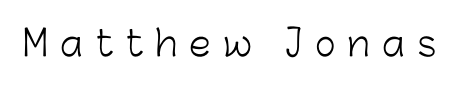
The image shows 35 px light sans-serif type, upright; set unusually wide letter spacing (+0.36 em), not underlined; low stroke contrast and a medium x-height.
